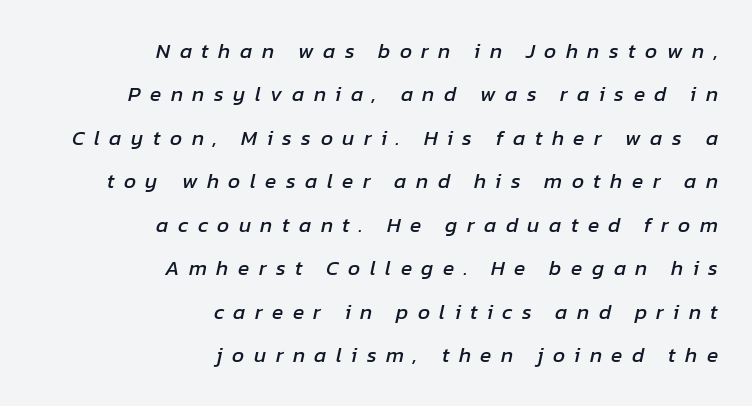
Q: Is the text italic (slanted)? A: Yes, it leans right by about 12 degrees.
Q: Is the text underlined? A: No.
Q: How is the paragraph aligned? A: Right-aligned.
Q: Is the spacing between letters normal or unusually wide? A: Unusually wide.
Q: Is the spacing between lines tight, normal or loose? A: Loose.
